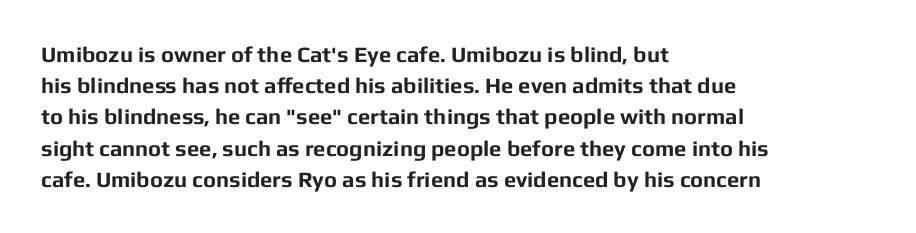
{"italic": "no", "bold": "yes", "underline": "no", "align": "left", "line_spacing": "normal", "line_spacing_ratio": 1.42, "letter_spacing": "normal", "letter_spacing_em": 0.0, "glyph_px": 22}
